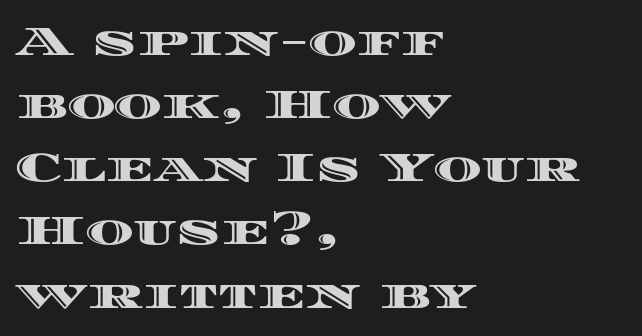
Q: Is the text italic (slanted)? A: No, it is upright.
Q: Is the text underlined? A: No.
Q: How is the paragraph aligned? A: Left-aligned.
Q: Is the spacing between letters normal or unusually wide? A: Normal.
Q: Is the spacing between lines tight, normal or loose? A: Normal.
Q: Width (condensed, normal, or wide)? A: Wide.
Q: x-height? A: Large.
Q: Monospaced? A: No.
